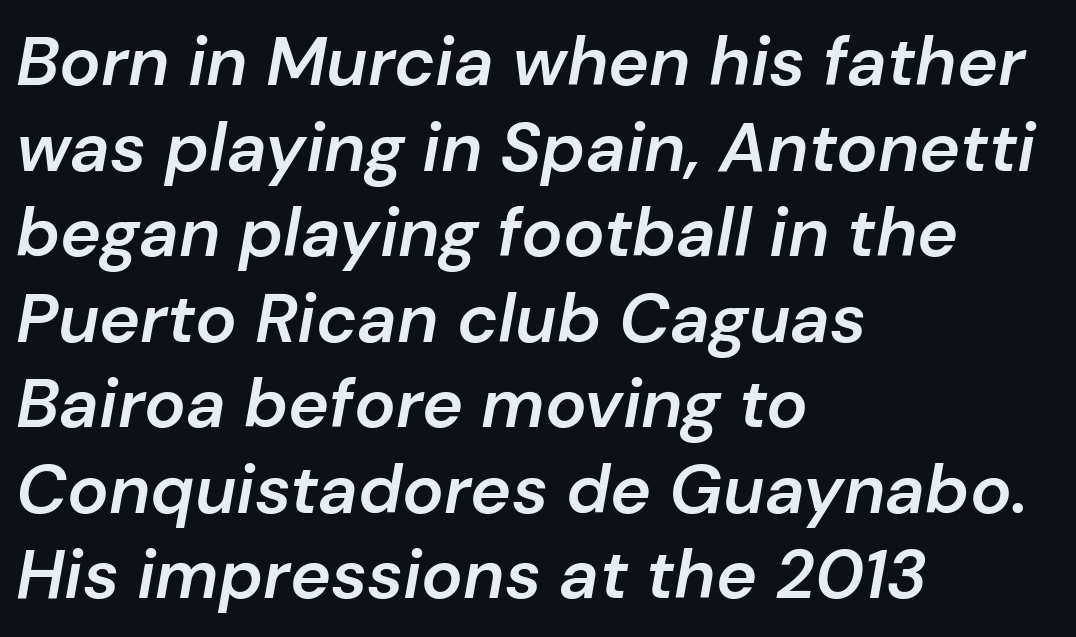
{"italic": "yes", "lean": "right", "slant_degrees": 10, "bold": "semi", "weight": "semibold", "width": "normal", "stroke_contrast": "low", "x_height": "medium", "monospaced": "no", "underline": "no", "align": "left", "line_spacing_ratio": 1.24, "letter_spacing": "normal", "letter_spacing_em": 0.0, "glyph_px": 69}
